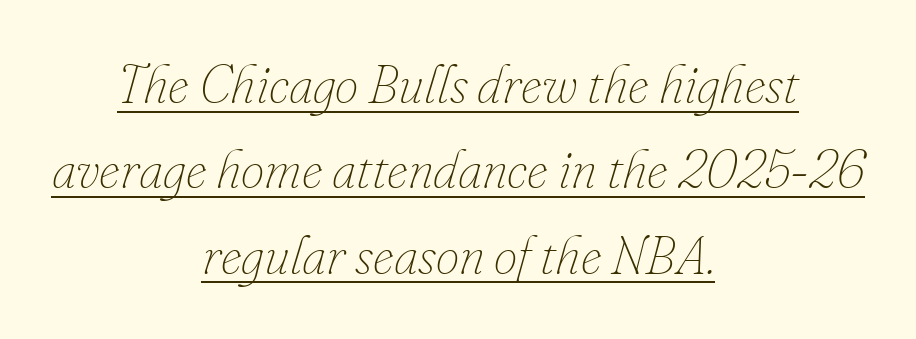
The image shows 53 px thin type, italic (leaning right); set centered, normal line spacing (1.61x), normal letter spacing, underlined; low stroke contrast and a small x-height.
